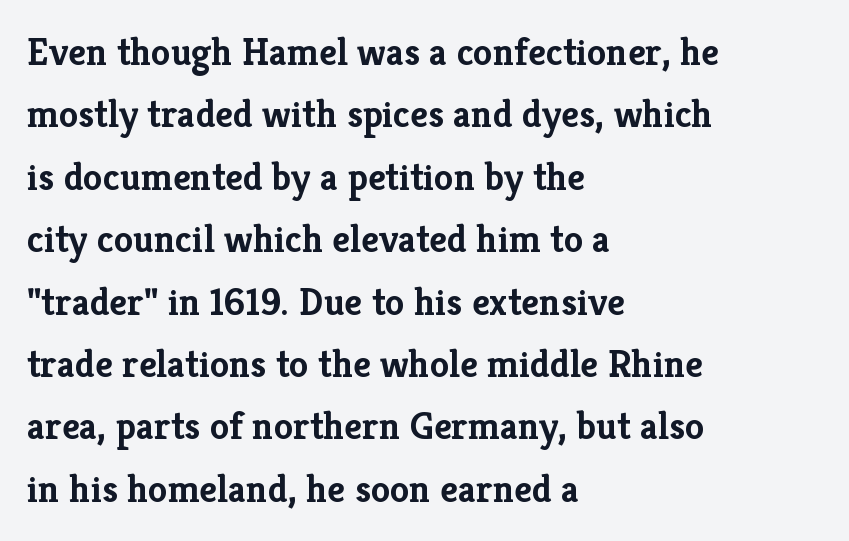
The image shows 39 px semibold serif type, upright; set left-aligned, normal line spacing (1.6x), normal letter spacing, not underlined; low stroke contrast and a medium x-height.
